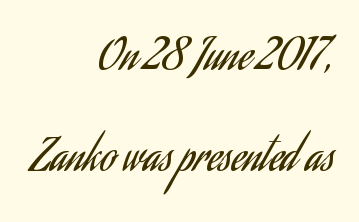
Serif or sans? Sans — the stroke terminals are bare. Descenders hang freely into open space. Whoever set this chose breathing room over compactness in the vertical rhythm. This rendering uses right alignment, leaving the left contour irregular.
